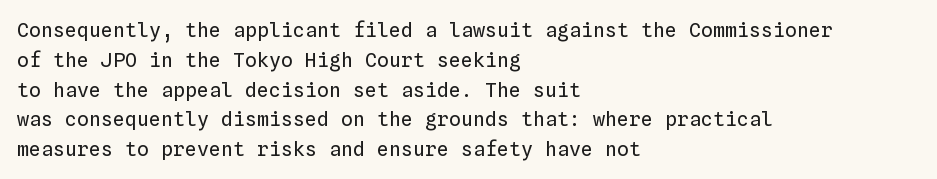
Rule under the text: the space is simply empty. Upright lettering throughout. This rendering leaves character spacing at its baseline value. If you drew a ruler down the left edge, every line would touch it. Is there much room between lines? A standard amount, neither cramped nor airy. This reads as an unemphasized weight, regular at the heaviest.
